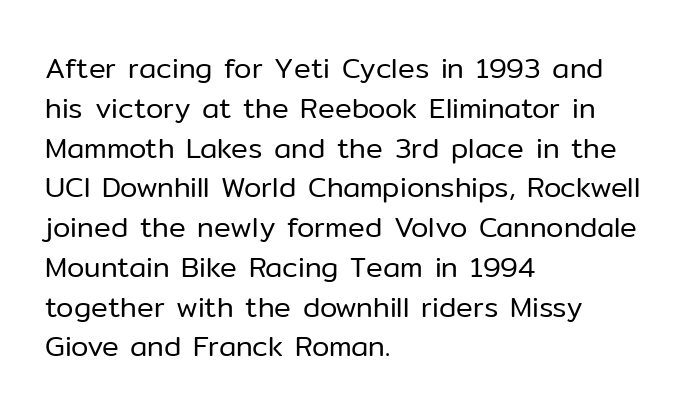
{"serif": "no", "italic": "no", "bold": "no", "weight": "regular", "width": "normal", "stroke_contrast": "low", "x_height": "medium", "monospaced": "no", "underline": "no", "align": "left", "line_spacing": "normal", "line_spacing_ratio": 1.42, "letter_spacing": "normal", "letter_spacing_em": 0.0, "glyph_px": 28}
